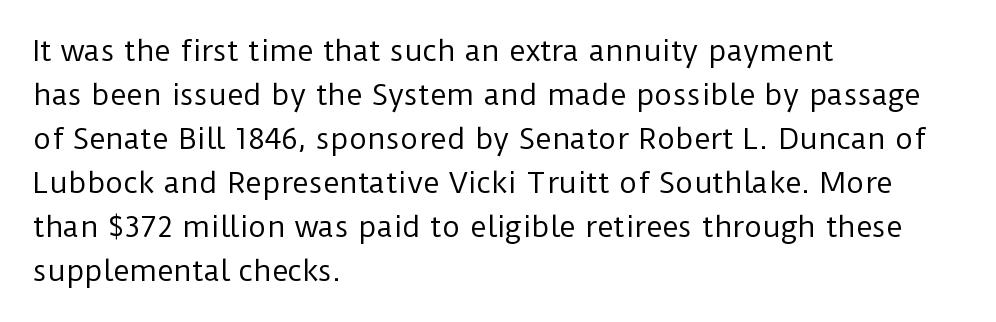
Q: Is the text bold? A: No.
Q: Is the text italic (slanted)? A: No, it is upright.
Q: Is the typeface a serif or a sans-serif typeface? A: Sans-serif.
Q: Is the text underlined? A: No.
Q: How is the paragraph aligned? A: Left-aligned.
Q: Is the spacing between letters normal or unusually wide? A: Normal.
Q: Is the spacing between lines tight, normal or loose? A: Normal.
Q: Width (condensed, normal, or wide)? A: Normal.
Q: Stroke contrast? A: Low.
Q: x-height? A: Medium.
Q: Monospaced? A: No.
